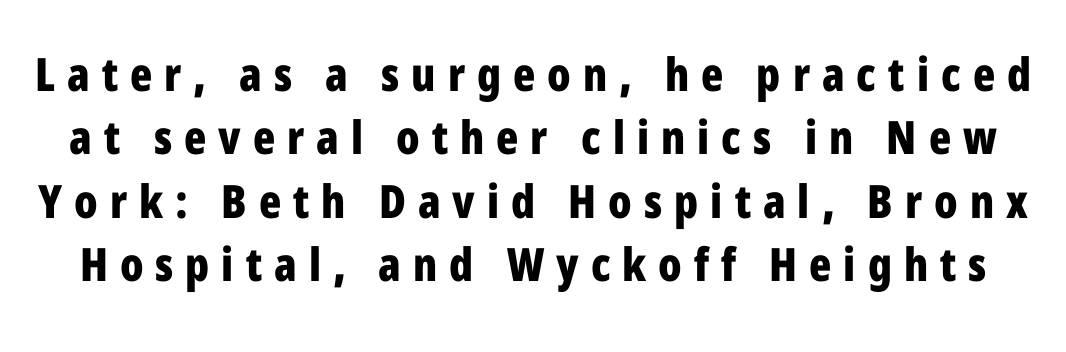
The passage shown is emphatically bold. Does the lettering tilt? It doesn't — this is upright. The baseline area is clear. The face used here is proportionally spaced, like ordinary book or web type. The tracking jumps out immediately: characters are airy and widely separated.
